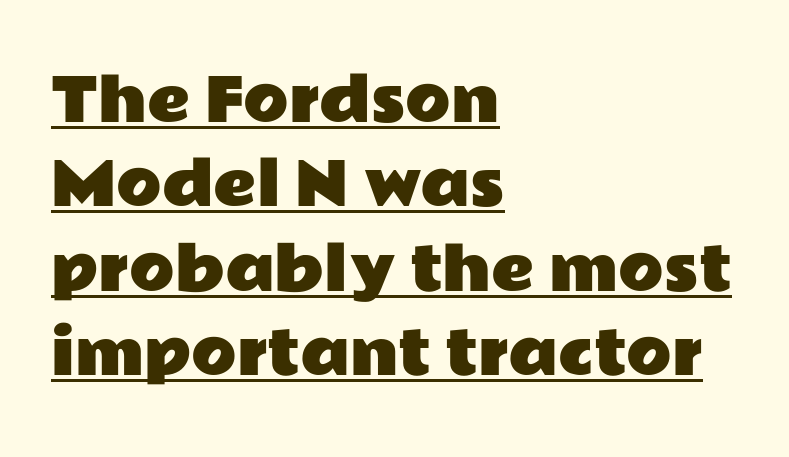
The image shows 59 px wide sans-serif type, upright; set left-aligned, normal line spacing (1.43x), normal letter spacing, underlined; low stroke contrast and a medium x-height.
